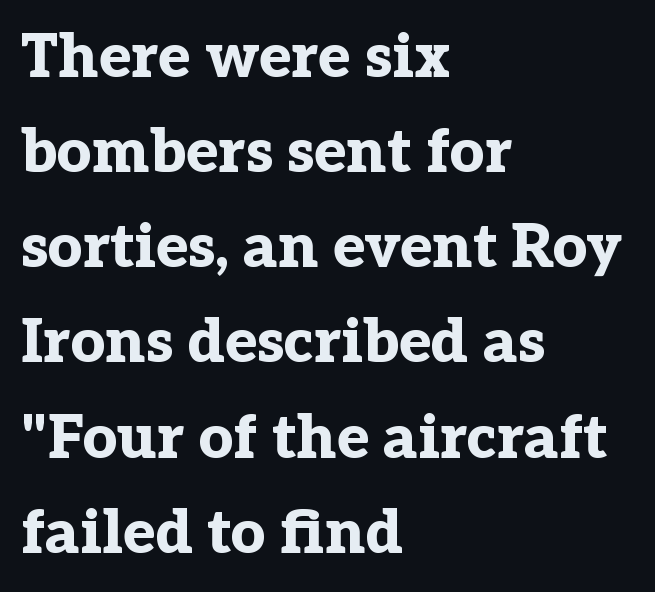
The image shows 61 px bold serif type, upright; set left-aligned, normal line spacing (1.56x), normal letter spacing, not underlined; low stroke contrast and a medium x-height.
